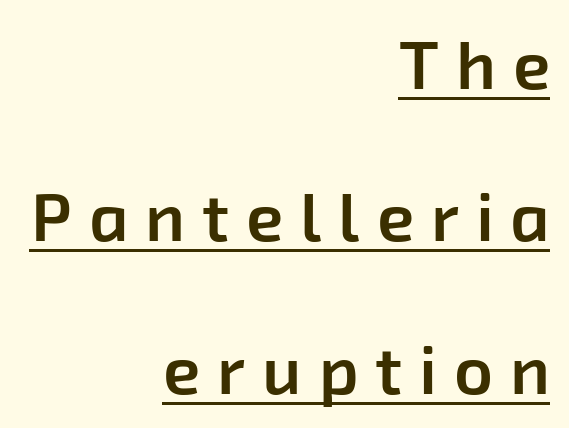
If you measured baseline to baseline, you'd find a long distance. Leftover space on each line is placed entirely before the opening word. Substantial extra tracking has been applied to these lines. The font family rendered here belongs to the sans-serif group.
